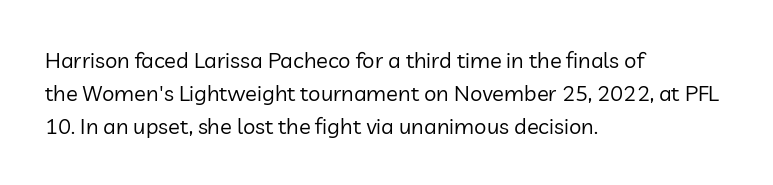
Descender tails drop into unmarked territory. Vertically, the passage feels balanced, rows spaced as you'd expect. The typesetter chose a ragged-right arrangement here. The typography opts for an upright posture over an oblique one. The rendering keeps characters at their native spacing. Stroke mass is kept to a normal reading level or below.
